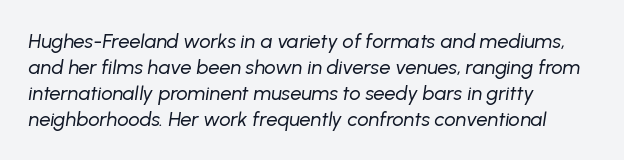
{"italic": "yes", "lean": "right", "slant_degrees": 8, "bold": "no", "underline": "no", "align": "left", "line_spacing": "normal", "line_spacing_ratio": 1.3, "letter_spacing": "normal", "letter_spacing_em": 0.0, "glyph_px": 20}
